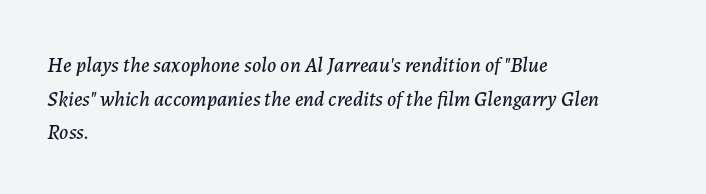
The rendering applies a slant to the glyphs. The rendering anchors every line to the left-hand side. Leading matches the norm, producing a regular column. Rule under the text: the space is simply empty. Tracking here is standard; glyphs follow each other at the usual distance.
